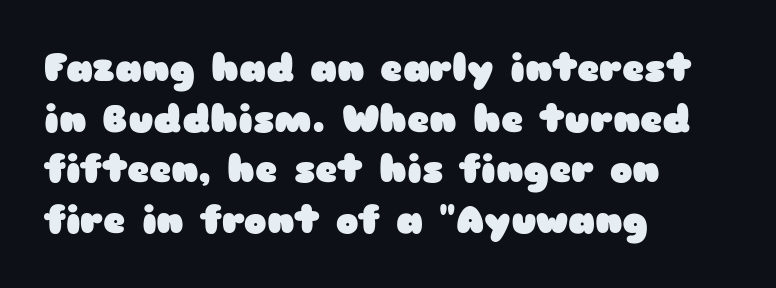
Q: Is the text bold? A: Yes.
Q: Is the text italic (slanted)? A: No, it is upright.
Q: Is the typeface a serif or a sans-serif typeface? A: Sans-serif.
Q: Is the text underlined? A: No.
Q: How is the paragraph aligned? A: Left-aligned.
Q: Is the spacing between letters normal or unusually wide? A: Normal.
Q: Is the spacing between lines tight, normal or loose? A: Normal.
Q: Width (condensed, normal, or wide)? A: Wide.
Q: Stroke contrast? A: Low.
Q: x-height? A: Medium.
Q: Monospaced? A: No.
